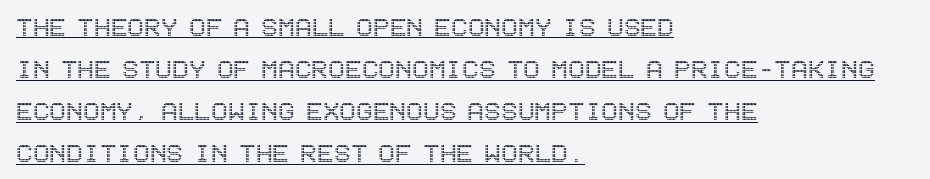
{"italic": "no", "width": "condensed", "x_height": "large", "underline": "yes", "align": "left", "line_spacing": "normal", "line_spacing_ratio": 1.36, "letter_spacing": "normal", "letter_spacing_em": 0.0, "glyph_px": 31}
